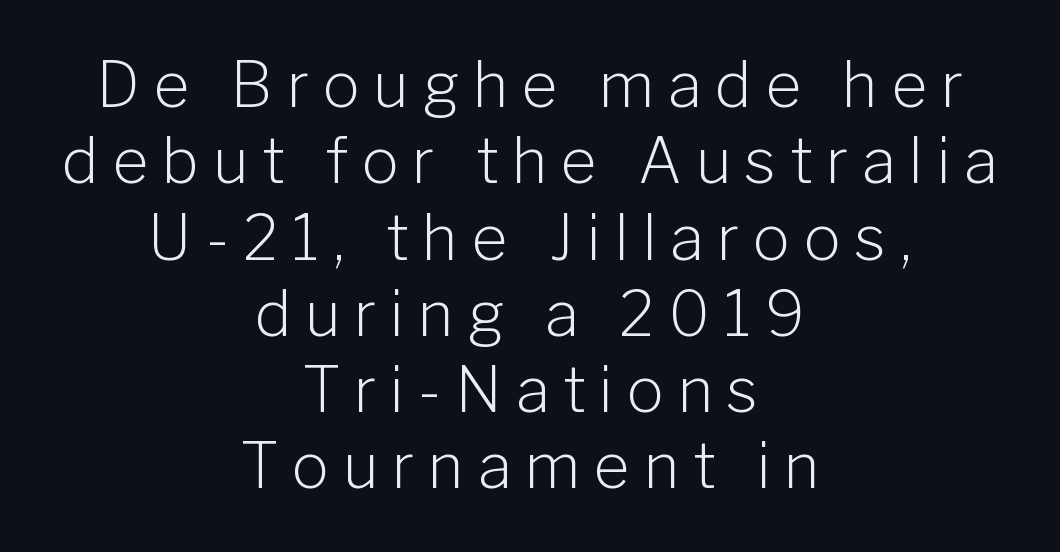
Italic? Not at all — the glyphs are vertical. These lines stack symmetrically, like a column narrowing and widening about its center. This sample has the flowing, uneven cadence of proportional lettering. Plain, unruled lines of type. Type style note: lacks serifs. The letters are spread apart with noticeably loose tracking.
